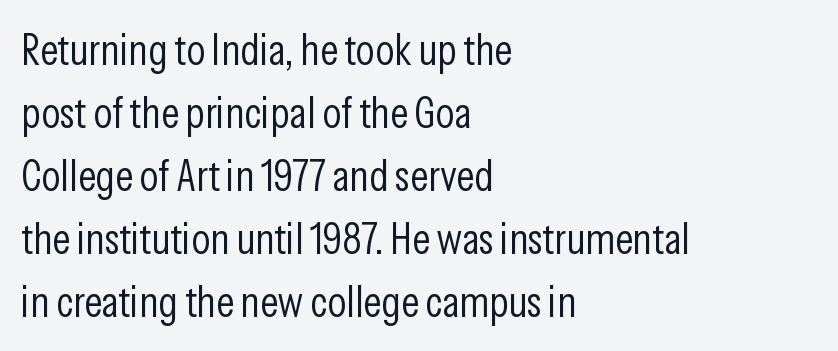
Q: Is the text bold? A: No.
Q: Is the text italic (slanted)? A: No, it is upright.
Q: Is the typeface a serif or a sans-serif typeface? A: Sans-serif.
Q: Is the text underlined? A: No.
Q: How is the paragraph aligned? A: Left-aligned.
Q: Is the spacing between letters normal or unusually wide? A: Normal.
Q: Is the spacing between lines tight, normal or loose? A: Normal.
Q: Width (condensed, normal, or wide)? A: Condensed.
Q: Stroke contrast? A: Low.
Q: x-height? A: Medium.
Q: Monospaced? A: No.
